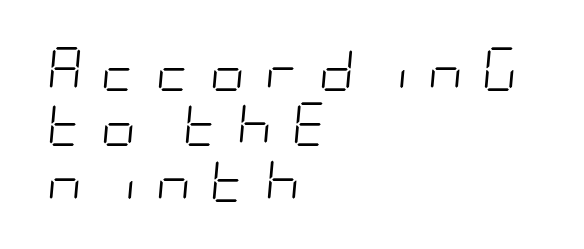
In CSS terms this would be text-align: left. The tracking reads as deliberately expanded to a designer's eye. These lines were composed using italics. Quick note: underline off. Weight class: somewhere from thin through regular. Whoever set this chose a conventional vertical rhythm.
